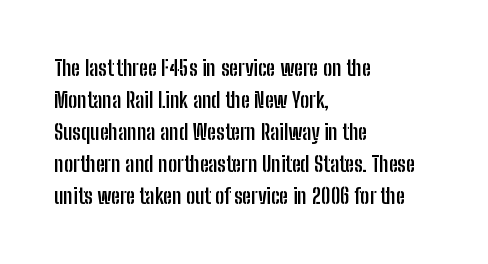
These lines were composed using upright roman letters. Bare-footed words on every line. The vertical gap from one line to the next is medium. Leftover space on each line is placed entirely after the last word. The line texture is even and compact thanks to regular tracking.
